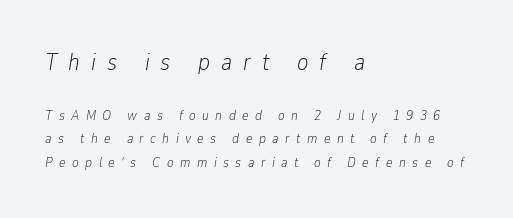
Caption: upper text group enlarged, lower text group reduced. Tracking value appears strongly positive — letters spread wide. Any mark beneath the type? The region is blank. These lines sit exactly where default settings would place them. Each line starts at the same left margin while the right side varies. Slant detected: the letters are inclined.
